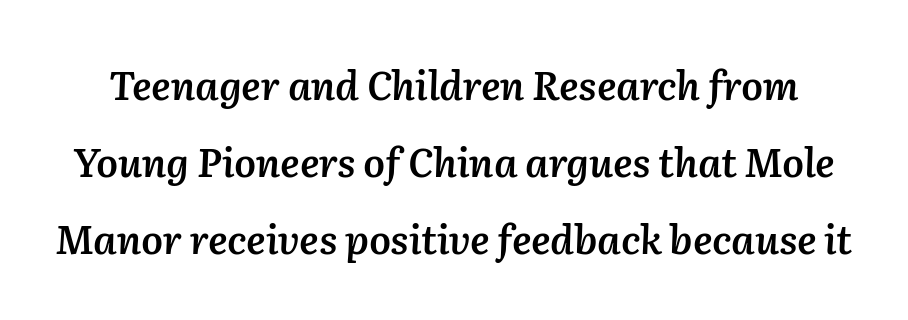
Successive baselines arrive slowly, with a big drop between each. Nothing unusual about the tracking: characters are spaced as the font intends. Here the designer chose a conventional face with non-uniform glyph widths. Would a proofreader flag this as italicized? Yes.
